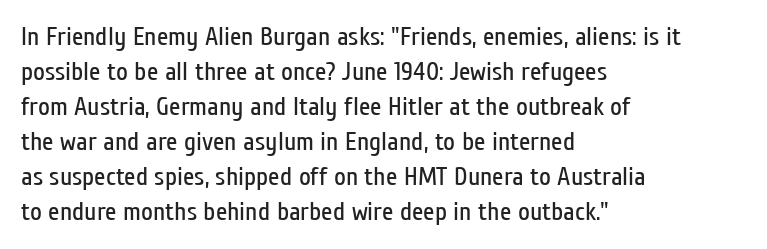
{"italic": "no", "bold": "no", "underline": "no", "align": "left", "line_spacing": "normal", "line_spacing_ratio": 1.35, "letter_spacing": "normal", "letter_spacing_em": 0.0, "glyph_px": 26}
